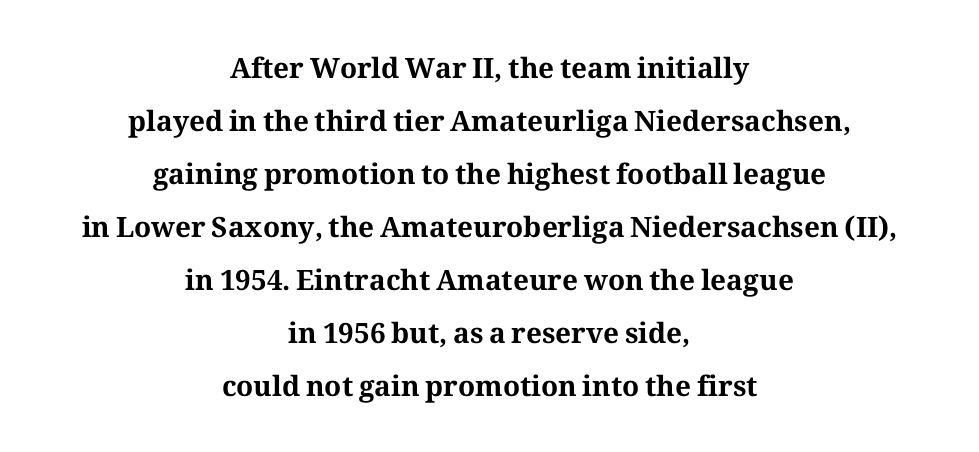
The image shows 28 px bold serif type, upright; set centered, line spacing 1.89x, normal letter spacing, not underlined; medium stroke contrast and a medium x-height.
